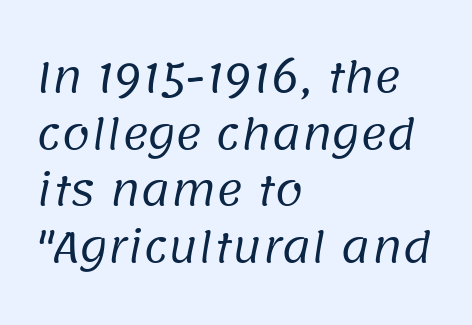
Q: Is the text bold? A: No.
Q: Is the typeface a serif or a sans-serif typeface? A: Sans-serif.
Q: Is the text underlined? A: No.
Q: How is the paragraph aligned? A: Left-aligned.
Q: Is the spacing between letters normal or unusually wide? A: Normal.
Q: Is the spacing between lines tight, normal or loose? A: Normal.
Q: Width (condensed, normal, or wide)? A: Normal.
Q: Stroke contrast? A: Low.
Q: x-height? A: Large.
Q: Monospaced? A: No.
